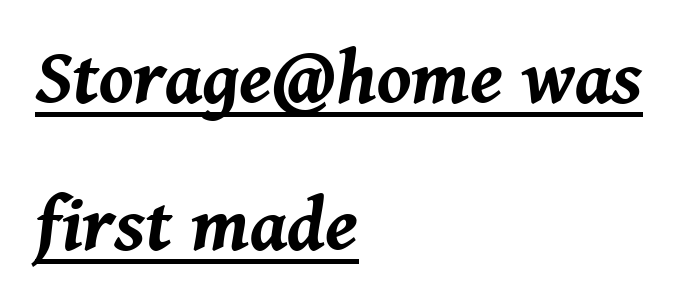
Q: Is the text bold? A: Yes.
Q: Is the text italic (slanted)? A: Yes, it leans right by about 8 degrees.
Q: Is the text underlined? A: Yes.
Q: How is the paragraph aligned? A: Left-aligned.
Q: Is the spacing between letters normal or unusually wide? A: Normal.
Q: Is the spacing between lines tight, normal or loose? A: Loose.
Q: Width (condensed, normal, or wide)? A: Normal.
Q: Stroke contrast? A: Medium.
Q: x-height? A: Medium.
Q: Monospaced? A: No.
